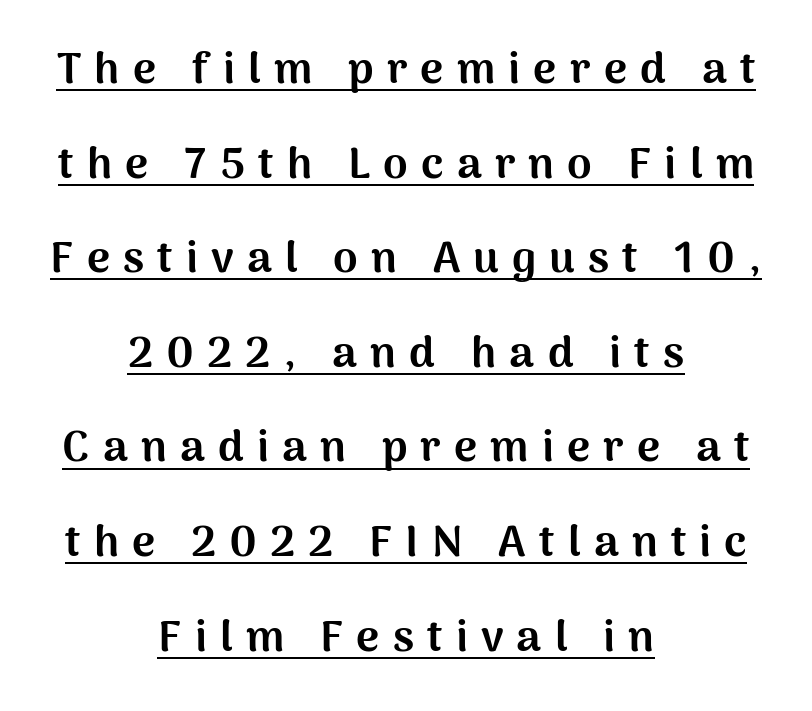
The image shows 44 px bold sans-serif type, upright; set centered, loose line spacing (2.15x), unusually wide letter spacing (+0.3 em), underlined; medium stroke contrast and a medium x-height.
